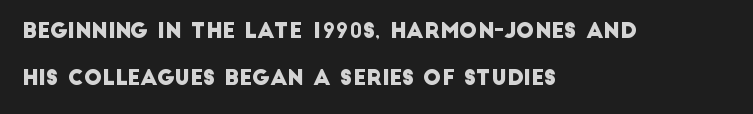
Q: Is the text underlined? A: No.
Q: How is the paragraph aligned? A: Left-aligned.
Q: Is the spacing between letters normal or unusually wide? A: Normal.
Q: Is the spacing between lines tight, normal or loose? A: Loose.
